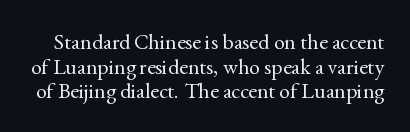
Q: Is the text bold? A: No.
Q: Is the text italic (slanted)? A: No, it is upright.
Q: Is the text underlined? A: No.
Q: Is the spacing between letters normal or unusually wide? A: Normal.
Q: Is the spacing between lines tight, normal or loose? A: Tight.
